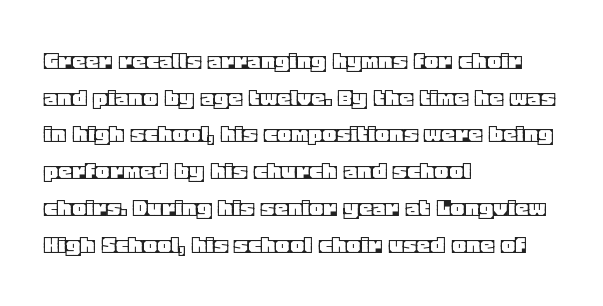
Alignment: flush left. The lettering stays uniformly vertical, giving the passage a roman look. The block of text has a typical density, with ordinary space between rows. Beneath every word, the page is bare. Compared with typical body copy, the letter spacing here is the same.
